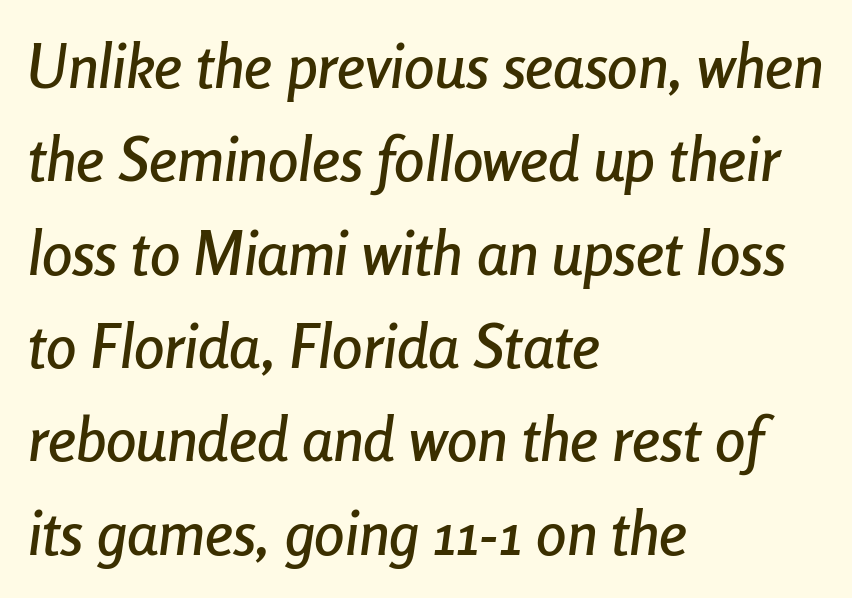
{"italic": "yes", "lean": "right", "slant_degrees": 8, "width": "condensed", "stroke_contrast": "low", "x_height": "medium", "monospaced": "no", "underline": "no", "align": "left", "line_spacing": "normal", "line_spacing_ratio": 1.53, "letter_spacing": "normal", "letter_spacing_em": 0.0, "glyph_px": 61}
